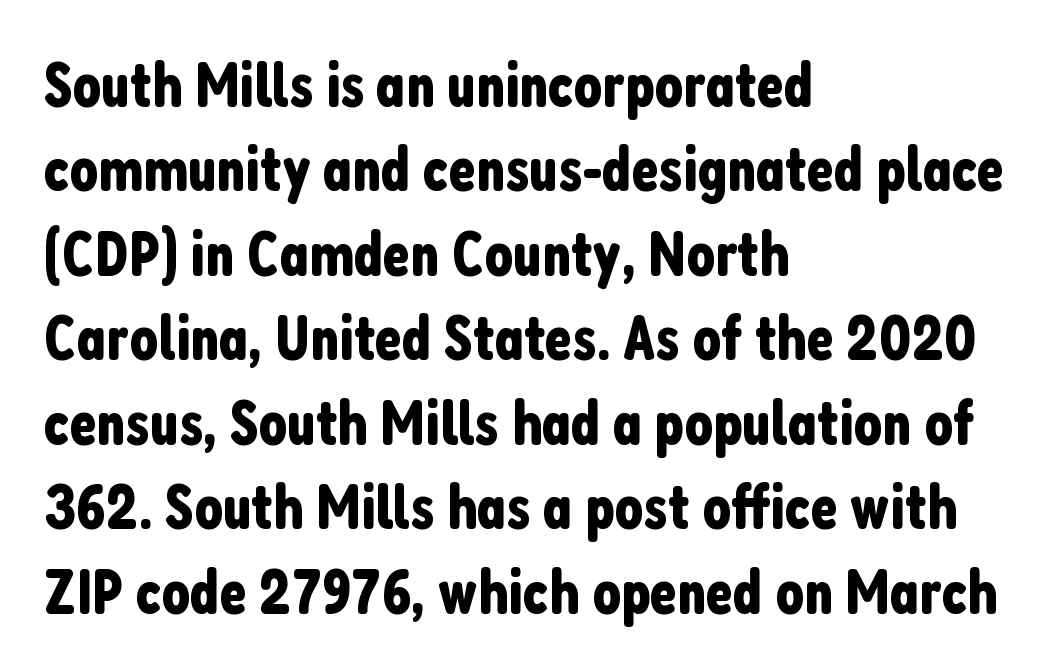
The image shows 63 px condensed sans-serif type, upright; set left-aligned, normal line spacing (1.34x), normal letter spacing, not underlined; low stroke contrast and a medium x-height.
